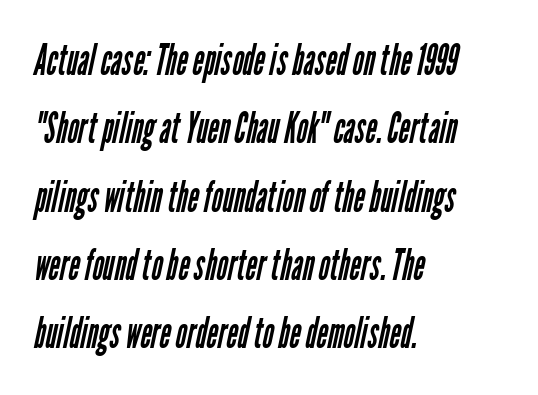
Q: Is the text bold? A: No.
Q: Is the typeface a serif or a sans-serif typeface? A: Sans-serif.
Q: Is the text underlined? A: No.
Q: How is the paragraph aligned? A: Left-aligned.
Q: Is the spacing between letters normal or unusually wide? A: Normal.
Q: Is the spacing between lines tight, normal or loose? A: Normal.
Q: Width (condensed, normal, or wide)? A: Condensed.
Q: Stroke contrast? A: Low.
Q: x-height? A: Medium.
Q: Monospaced? A: No.
